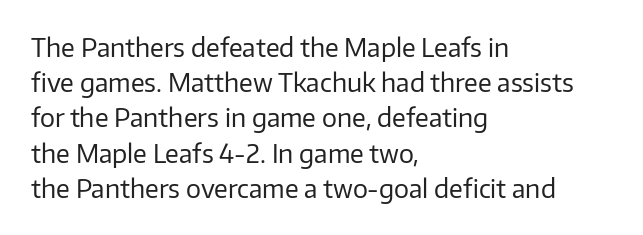
Q: Is the text bold? A: No.
Q: Is the text italic (slanted)? A: No, it is upright.
Q: Is the text underlined? A: No.
Q: How is the paragraph aligned? A: Left-aligned.
Q: Is the spacing between letters normal or unusually wide? A: Normal.
Q: Is the spacing between lines tight, normal or loose? A: Normal.
